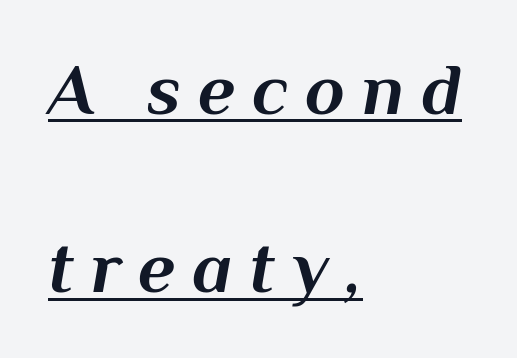
The image shows 73 px bold type, italic (leaning right); set left-aligned, loose line spacing (2.44x), unusually wide letter spacing (+0.23 em), underlined; medium stroke contrast and a medium x-height.
